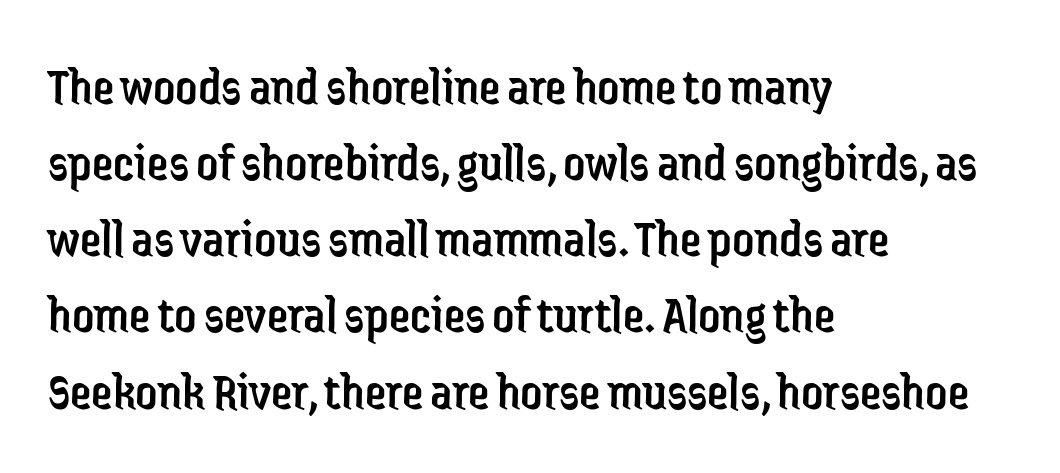
Q: Is the text bold? A: No.
Q: Is the text italic (slanted)? A: No, it is upright.
Q: Is the typeface a serif or a sans-serif typeface? A: Sans-serif.
Q: Is the text underlined? A: No.
Q: How is the paragraph aligned? A: Left-aligned.
Q: Is the spacing between letters normal or unusually wide? A: Normal.
Q: Is the spacing between lines tight, normal or loose? A: Normal.
Q: Width (condensed, normal, or wide)? A: Condensed.
Q: Stroke contrast? A: Low.
Q: x-height? A: Medium.
Q: Monospaced? A: No.
